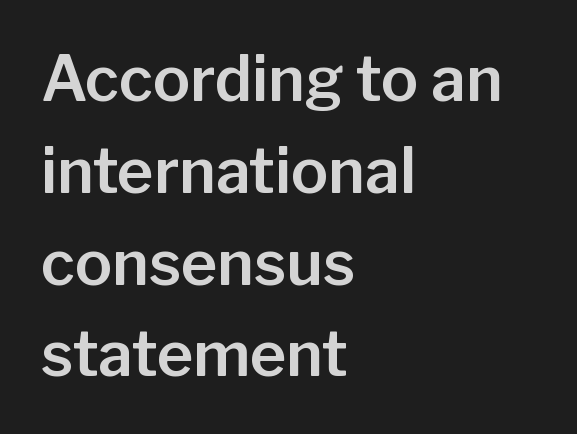
{"serif": "no", "italic": "no", "width": "normal", "stroke_contrast": "low", "x_height": "medium", "monospaced": "no", "underline": "no", "align": "left", "line_spacing": "normal", "line_spacing_ratio": 1.48, "letter_spacing": "normal", "letter_spacing_em": 0.0, "glyph_px": 62}
